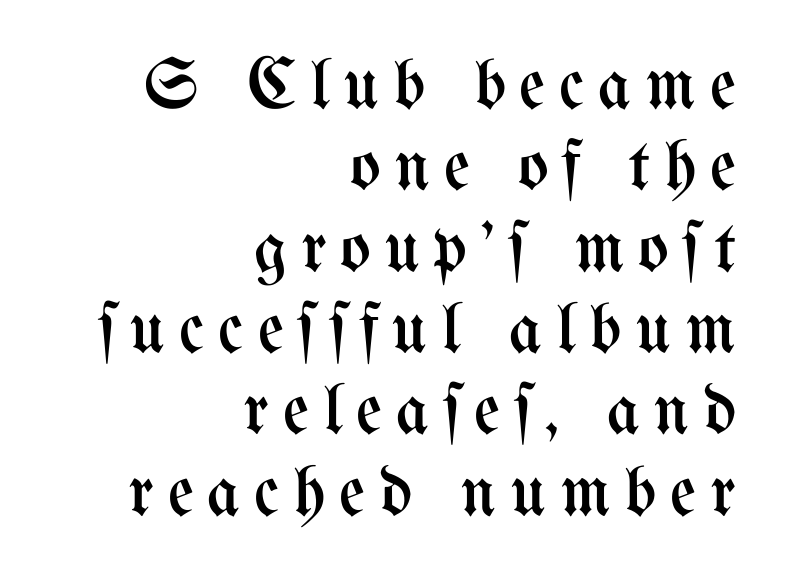
Q: Is the text bold? A: No.
Q: Is the text italic (slanted)? A: No, it is upright.
Q: Is the text underlined? A: No.
Q: How is the paragraph aligned? A: Right-aligned.
Q: Is the spacing between lines tight, normal or loose? A: Tight.
Q: Width (condensed, normal, or wide)? A: Condensed.
Q: Stroke contrast? A: Medium.
Q: x-height? A: Medium.
Q: Monospaced? A: No.
